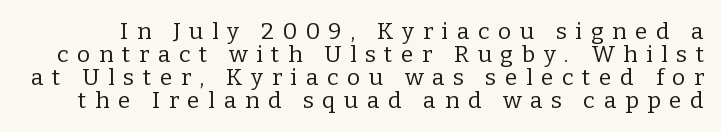
Q: Is the text bold? A: No.
Q: Is the text italic (slanted)? A: No, it is upright.
Q: Is the text underlined? A: No.
Q: Is the spacing between letters normal or unusually wide? A: Unusually wide.
Q: Is the spacing between lines tight, normal or loose? A: Tight.
